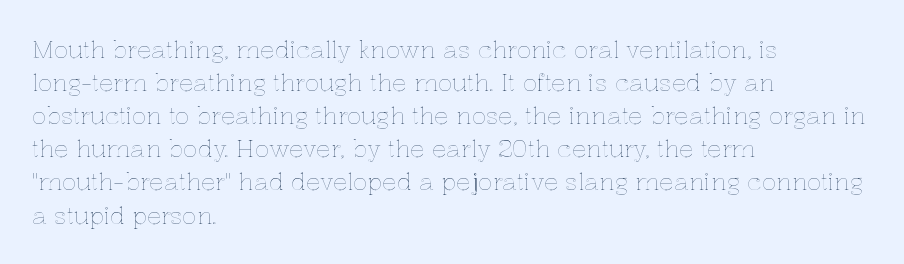
The lines are quadded left. Does extra space separate the letters? No, they use regular spacing. Tall strokes in this sample are plumb rather than angled. Notice how descenders clear the ascenders below comfortably — that's standard leading. This rendering features lettering with no underline.
